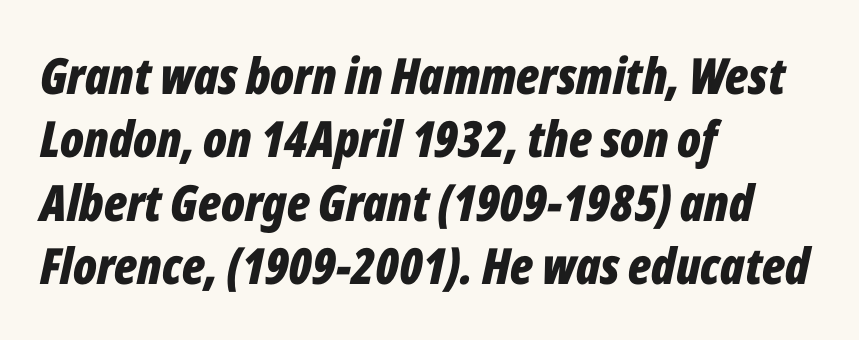
Regular leading. The passage shown is emphatically bold. Nobody drew a line under any word here. Observe the ordinary spacing: letters are neighbours, not strangers. Here the designer chose a conventional face with non-uniform glyph widths. The ragged edge is on the right, which tells us the setting is flush left.
